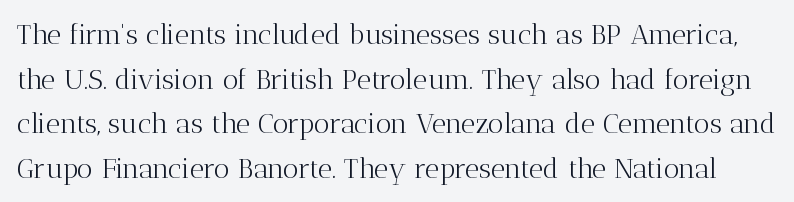
Q: Is the text bold? A: No.
Q: Is the text italic (slanted)? A: No, it is upright.
Q: Is the typeface a serif or a sans-serif typeface? A: Serif.
Q: Is the text underlined? A: No.
Q: Is the spacing between letters normal or unusually wide? A: Normal.
Q: Is the spacing between lines tight, normal or loose? A: Normal.
Q: Width (condensed, normal, or wide)? A: Normal.
Q: Stroke contrast? A: Medium.
Q: x-height? A: Medium.
Q: Monospaced? A: No.
